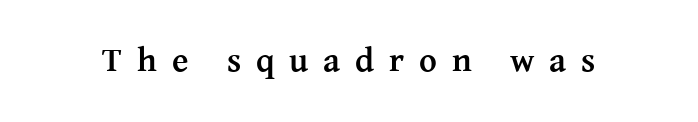
{"serif": "yes", "italic": "no", "bold": "yes", "weight": "semibold", "width": "normal", "stroke_contrast": "medium", "x_height": "medium", "monospaced": "no", "underline": "no", "letter_spacing": "wide", "letter_spacing_em": 0.44, "glyph_px": 34}
